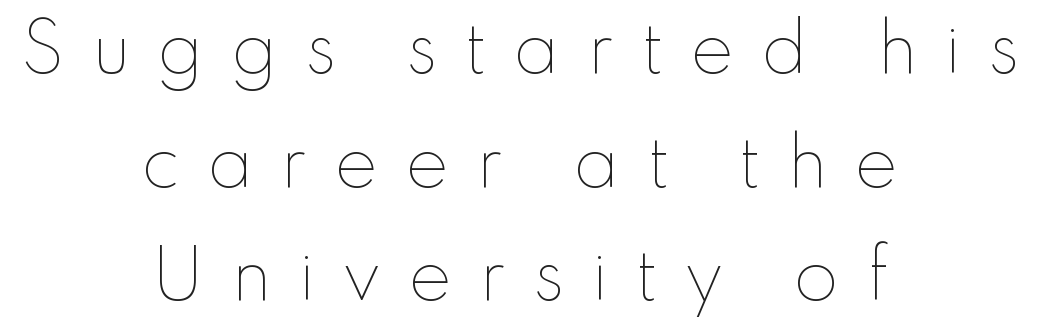
{"italic": "no", "bold": "no", "weight": "thin", "width": "normal", "stroke_contrast": "low", "x_height": "small", "monospaced": "no", "underline": "no", "align": "center", "line_spacing_ratio": 1.72, "letter_spacing": "wide", "letter_spacing_em": 0.4, "glyph_px": 66}
